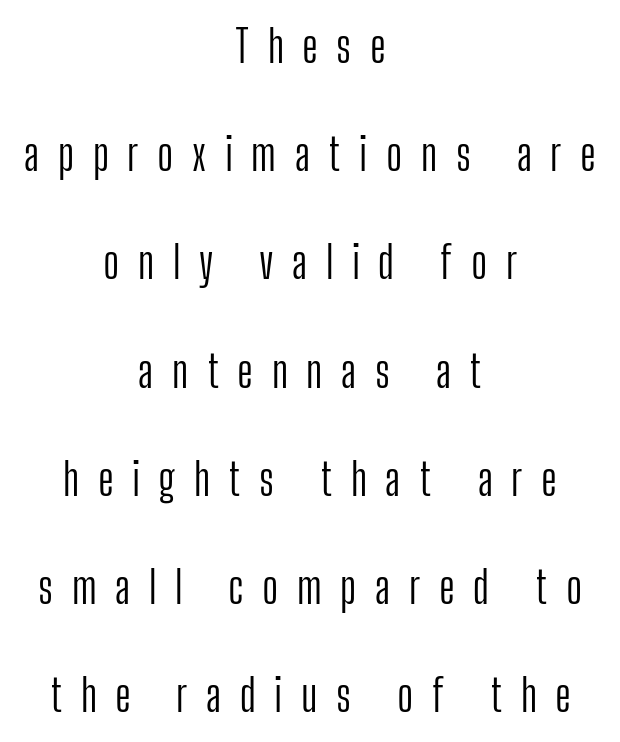
A typesetter would call this leading open, well beyond the default. The lettering stays uniformly vertical, giving the passage a roman look. Short and long lines alike share a common midpoint. Tracking value appears strongly positive — letters spread wide. Is this a fixed-width face? No — the glyphs have proportional, varying widths.
